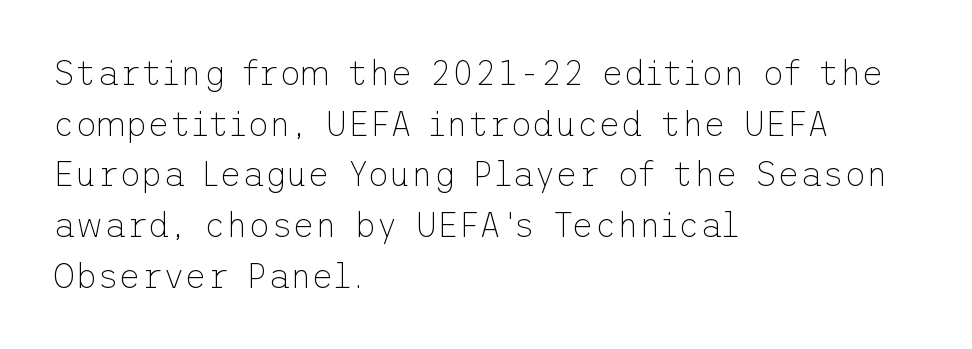
{"serif": "no", "italic": "no", "bold": "no", "weight": "thin", "width": "normal", "stroke_contrast": "low", "x_height": "medium", "underline": "no", "align": "left", "line_spacing": "normal", "line_spacing_ratio": 1.49, "letter_spacing": "normal", "letter_spacing_em": 0.0, "glyph_px": 34}
